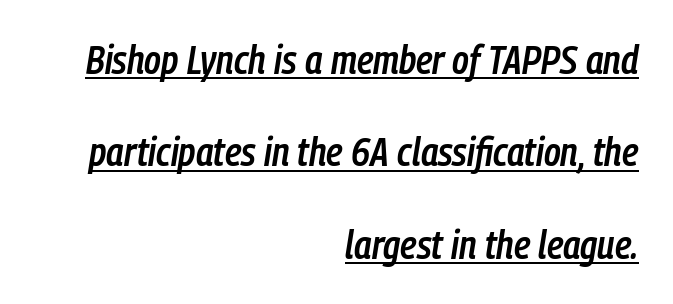
Q: Is the text bold? A: Semi-bold.
Q: Is the text italic (slanted)? A: Yes, it leans right by about 9 degrees.
Q: Is the text underlined? A: Yes.
Q: How is the paragraph aligned? A: Right-aligned.
Q: Is the spacing between letters normal or unusually wide? A: Normal.
Q: Is the spacing between lines tight, normal or loose? A: Loose.
Q: Width (condensed, normal, or wide)? A: Condensed.
Q: Stroke contrast? A: Low.
Q: x-height? A: Medium.
Q: Monospaced? A: No.
